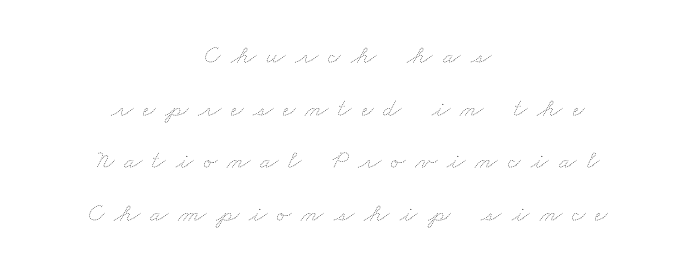
The type is letterspaced generously, with wide tracking. Reading down the block, each line starts at a different indent, mirrored at its end. The font sits on the lighter half of the weight spectrum, regular included. The foot of each line stays bare and open. This block would shrink considerably if given ordinary leading; it's expanded now.
